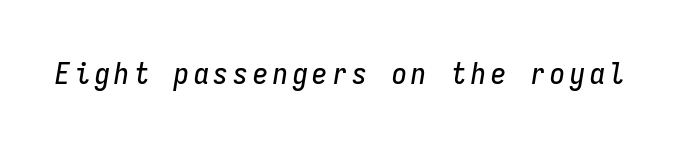
The image shows 30 px condensed type, italic (leaning right), monospaced; set not underlined; low stroke contrast and a medium x-height.
